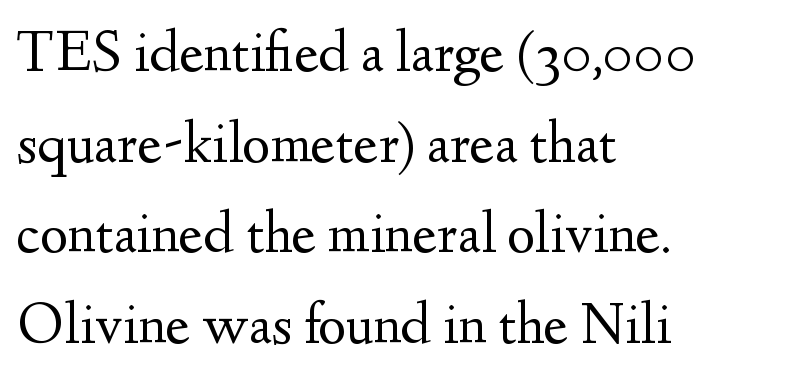
{"serif": "yes", "italic": "no", "bold": "no", "weight": "regular", "width": "normal", "stroke_contrast": "medium", "x_height": "small", "monospaced": "no", "underline": "no", "align": "left", "line_spacing": "normal", "line_spacing_ratio": 1.51, "letter_spacing": "normal", "letter_spacing_em": 0.0, "glyph_px": 60}
